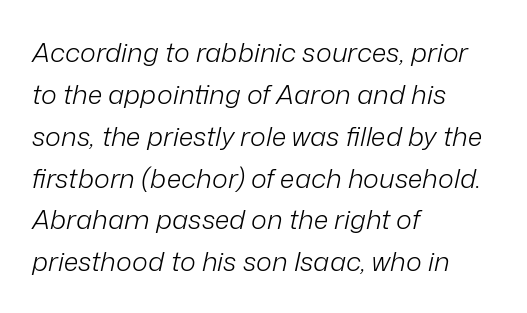
The image shows 27 px text type, italic (leaning right); set left-aligned, normal line spacing (1.55x), normal letter spacing, not underlined.
